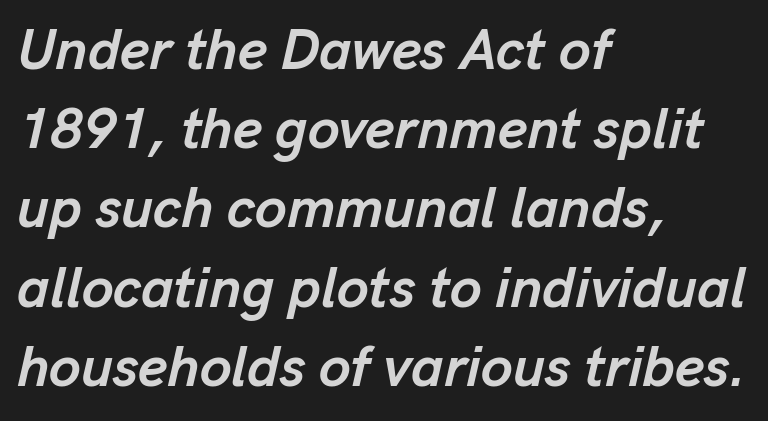
Check under the words: just untouched page. Rendered with sloped, italic letterforms. The rows are spaced the way most documents space them. Note the varied advance widths — an 'i' is clearly narrower than an 'm'. This is heavy type, rendered in bold.
